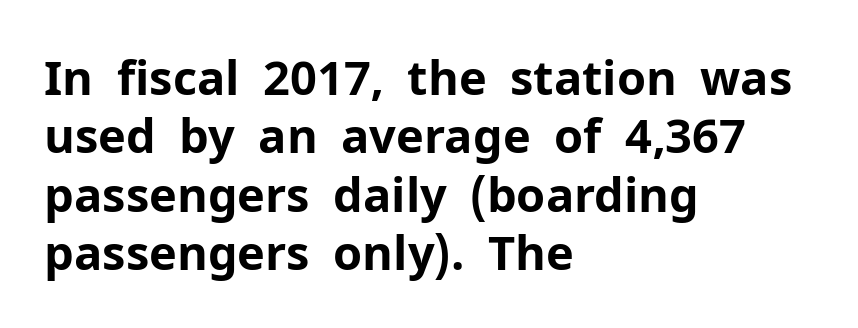
Q: Is the text bold? A: Yes.
Q: Is the text italic (slanted)? A: No, it is upright.
Q: Is the typeface a serif or a sans-serif typeface? A: Sans-serif.
Q: Is the text underlined? A: No.
Q: How is the paragraph aligned? A: Left-aligned.
Q: Is the spacing between letters normal or unusually wide? A: Normal.
Q: Width (condensed, normal, or wide)? A: Normal.
Q: Stroke contrast? A: Low.
Q: x-height? A: Medium.
Q: Monospaced? A: No.
